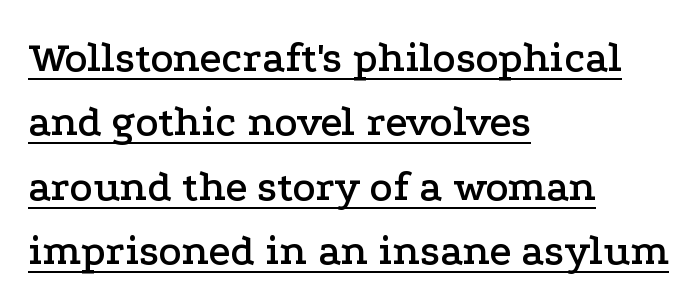
{"serif": "yes", "italic": "no", "width": "wide", "stroke_contrast": "low", "x_height": "medium", "monospaced": "no", "underline": "yes", "align": "left", "line_spacing": "normal", "line_spacing_ratio": 1.5, "letter_spacing": "normal", "letter_spacing_em": 0.0, "glyph_px": 43}
